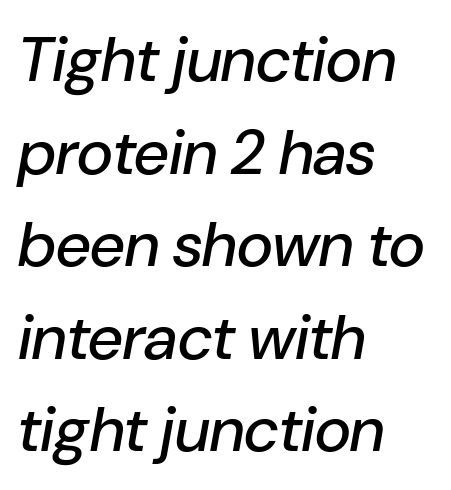
The image shows 63 px text type, italic (leaning right); set left-aligned, normal line spacing (1.47x), normal letter spacing, not underlined; low stroke contrast and a medium x-height.
